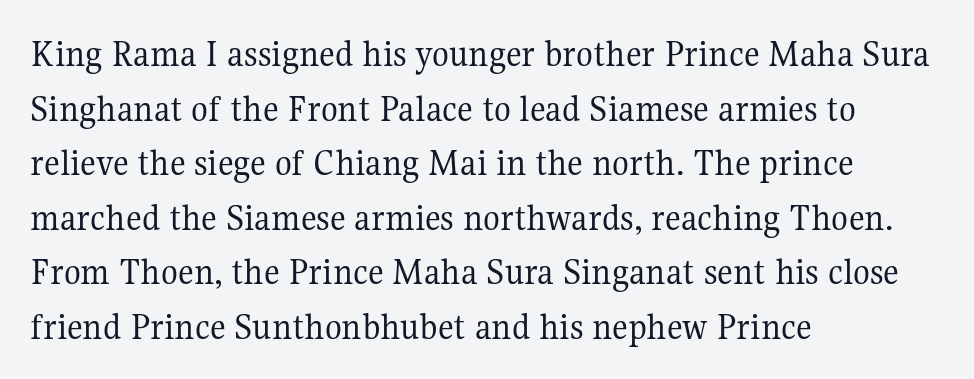
The image shows 39 px regular-weight serif type, upright; set left-aligned, normal line spacing (1.4x), normal letter spacing, not underlined; medium stroke contrast and a medium x-height.
